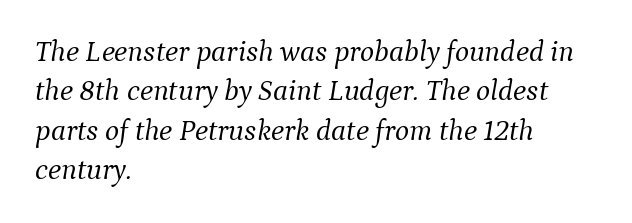
The image shows 30 px light serif type, italic (leaning right); set left-aligned, normal line spacing (1.31x), normal letter spacing, not underlined; medium stroke contrast and a medium x-height.
